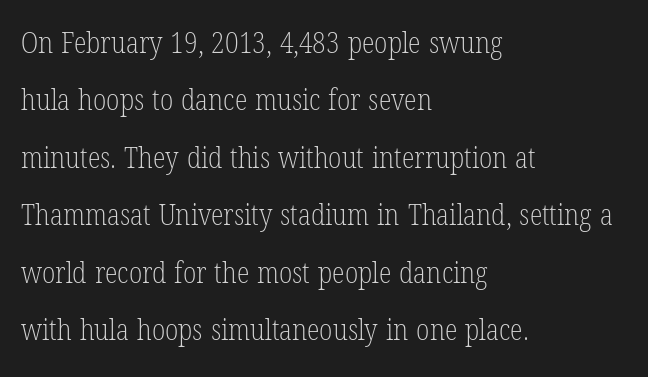
Q: Is the text bold? A: No.
Q: Is the text italic (slanted)? A: No, it is upright.
Q: Is the typeface a serif or a sans-serif typeface? A: Serif.
Q: Is the text underlined? A: No.
Q: How is the paragraph aligned? A: Left-aligned.
Q: Is the spacing between letters normal or unusually wide? A: Normal.
Q: Is the spacing between lines tight, normal or loose? A: Loose.
Q: Width (condensed, normal, or wide)? A: Condensed.
Q: Stroke contrast? A: Low.
Q: x-height? A: Medium.
Q: Monospaced? A: No.
